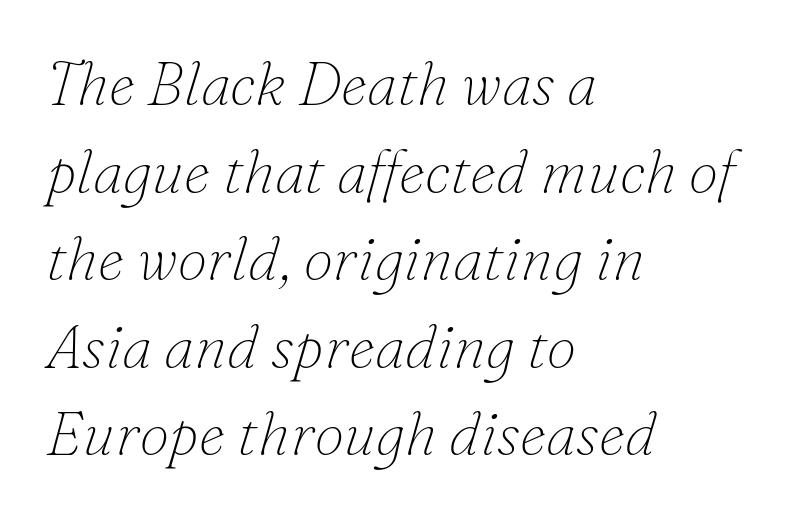
Q: Is the text bold? A: No.
Q: Is the text italic (slanted)? A: Yes, it leans right by about 16 degrees.
Q: Is the typeface a serif or a sans-serif typeface? A: Serif.
Q: Is the text underlined? A: No.
Q: How is the paragraph aligned? A: Left-aligned.
Q: Is the spacing between letters normal or unusually wide? A: Normal.
Q: Is the spacing between lines tight, normal or loose? A: Normal.
Q: Width (condensed, normal, or wide)? A: Normal.
Q: Stroke contrast? A: Low.
Q: x-height? A: Small.
Q: Monospaced? A: No.
